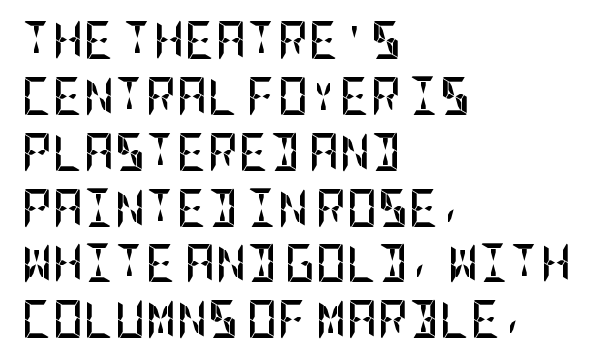
Each new line begins a customary step beneath the previous one. The letterforms sit shoulder to shoulder at normal distance. Check where the strokes stop: nothing finishes them off — pure sans. Heavy, bold letterforms. Clear beneath every line of the passage. Posture: upright roman.
